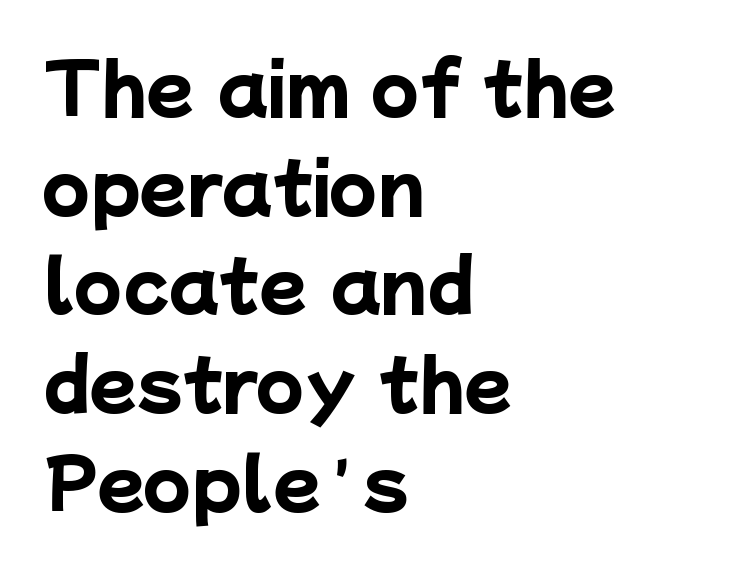
The image shows 69 px heavy sans-serif type; set left-aligned, normal line spacing (1.43x), normal letter spacing, not underlined; low stroke contrast and a medium x-height.
